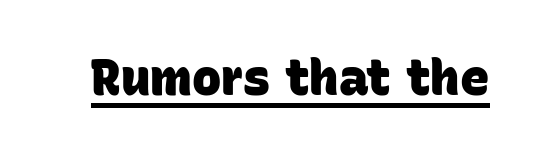
Q: Is the text bold? A: Yes.
Q: Is the typeface a serif or a sans-serif typeface? A: Sans-serif.
Q: Is the text underlined? A: Yes.
Q: Is the spacing between letters normal or unusually wide? A: Normal.
Q: Width (condensed, normal, or wide)? A: Normal.
Q: Stroke contrast? A: Low.
Q: x-height? A: Large.
Q: Monospaced? A: No.
